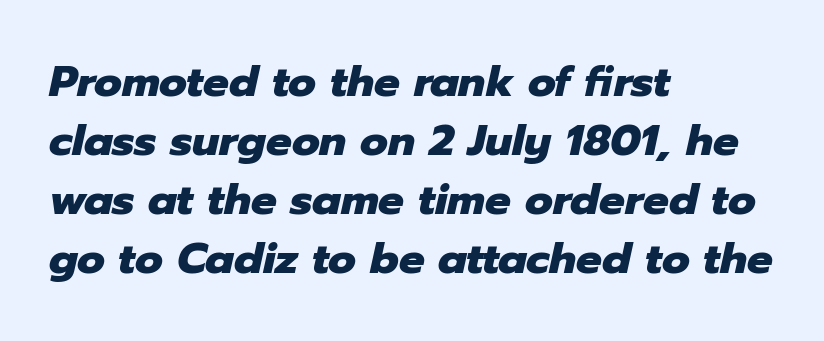
The image shows 43 px heavy type, italic (leaning right); set left-aligned, normal line spacing (1.37x), normal letter spacing, not underlined; low stroke contrast and a medium x-height.
